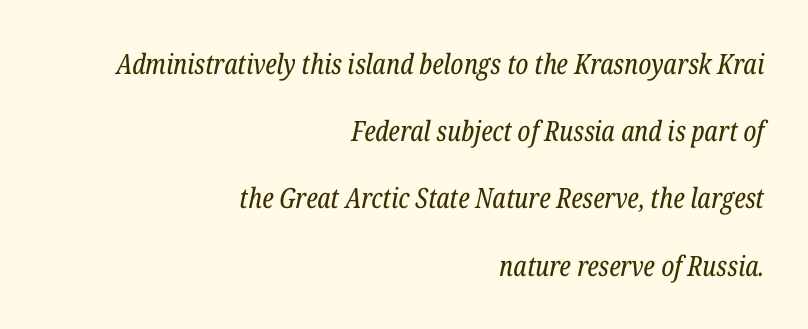
Q: Is the text bold? A: No.
Q: Is the text italic (slanted)? A: Yes, it leans right by about 12 degrees.
Q: Is the typeface a serif or a sans-serif typeface? A: Serif.
Q: Is the text underlined? A: No.
Q: How is the paragraph aligned? A: Right-aligned.
Q: Is the spacing between letters normal or unusually wide? A: Normal.
Q: Is the spacing between lines tight, normal or loose? A: Loose.
Q: Width (condensed, normal, or wide)? A: Condensed.
Q: Stroke contrast? A: Low.
Q: x-height? A: Medium.
Q: Monospaced? A: No.
